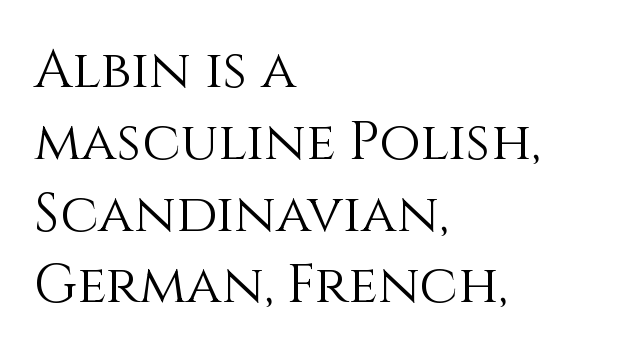
The image shows 54 px light type, upright; set left-aligned, normal line spacing (1.33x), normal letter spacing, not underlined; medium stroke contrast and a large x-height.
